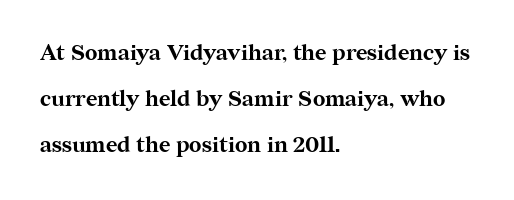
Q: Is the text bold? A: Yes.
Q: Is the text italic (slanted)? A: No, it is upright.
Q: Is the text underlined? A: No.
Q: How is the paragraph aligned? A: Left-aligned.
Q: Is the spacing between letters normal or unusually wide? A: Normal.
Q: Is the spacing between lines tight, normal or loose? A: Loose.
